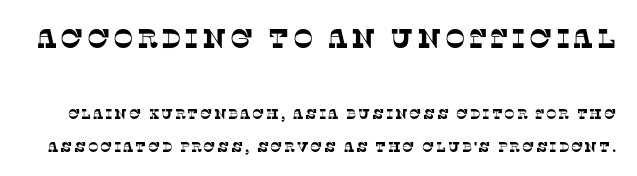
Q: Is the text underlined? A: No.
Q: Is the spacing between lines tight, normal or loose? A: Loose.
Q: Which block of text is set in a larger size, the first (top) or the second (bottom)? A: The first (top) one.
